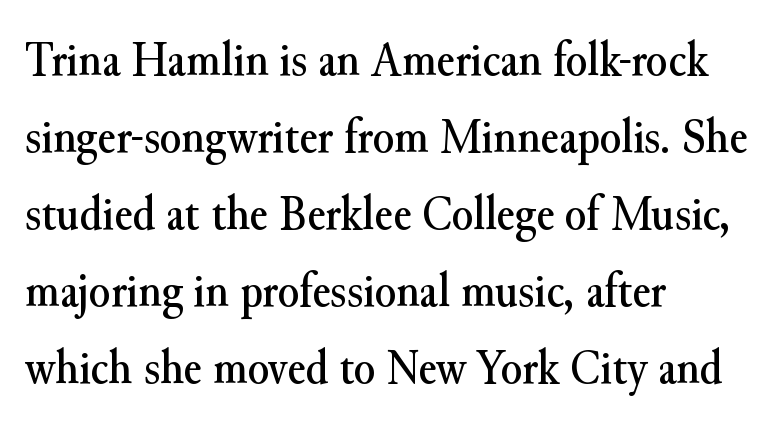
The image shows 49 px serif type, upright; set left-aligned, normal line spacing (1.57x), normal letter spacing, not underlined; medium stroke contrast and a small x-height.
